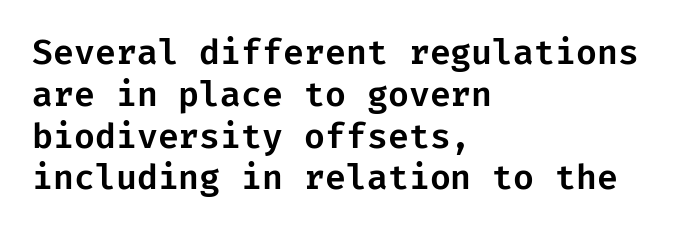
Q: Is the text italic (slanted)? A: No, it is upright.
Q: Is the typeface a serif or a sans-serif typeface? A: Sans-serif.
Q: Is the text underlined? A: No.
Q: How is the paragraph aligned? A: Left-aligned.
Q: Is the spacing between letters normal or unusually wide? A: Normal.
Q: Width (condensed, normal, or wide)? A: Normal.
Q: Stroke contrast? A: Low.
Q: x-height? A: Medium.
